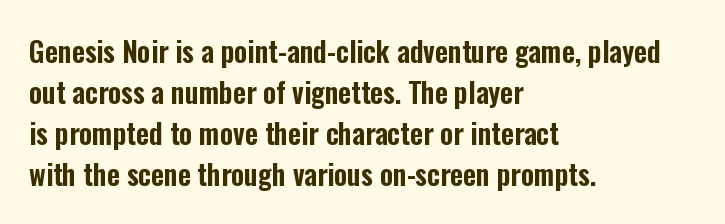
The image shows 28 px condensed sans-serif type, upright; set left-aligned, normal line spacing (1.46x), normal letter spacing, not underlined; low stroke contrast and a medium x-height.
